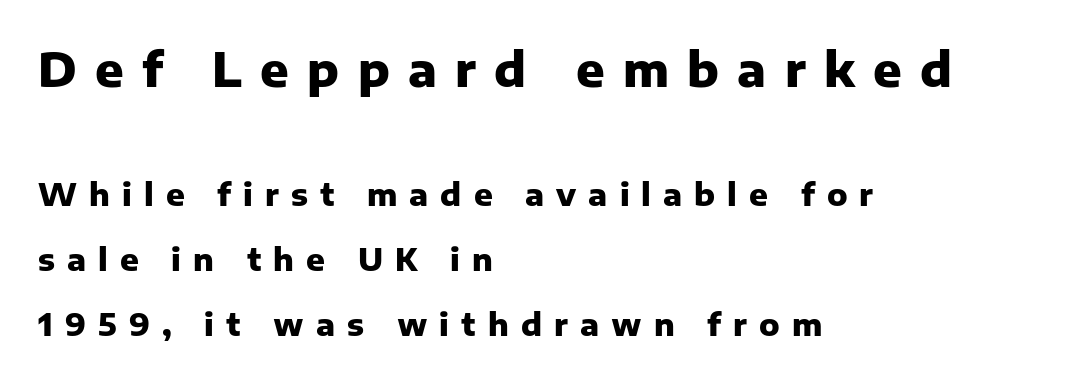
The passage shown is typed in a proportional face where columns would drift. Nope, no serifs anywhere on these letters. The letters are bold, with thick, heavy strokes. Look at the tracking — it's clearly loosened, letters drifting apart. The earlier block is typeset at a bigger size than the later block. You could fit nearly another row in the gap between these rows.
